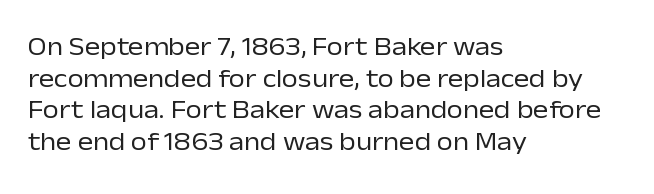
The image shows 26 px text type, upright; set left-aligned, line spacing 1.22x, normal letter spacing, not underlined.
